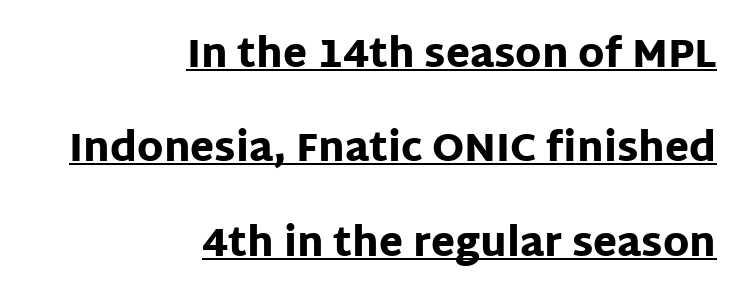
{"serif": "no", "italic": "no", "bold": "yes", "weight": "heavy", "width": "normal", "stroke_contrast": "low", "x_height": "large", "monospaced": "no", "underline": "yes", "align": "right", "line_spacing": "loose", "line_spacing_ratio": 2.42, "letter_spacing": "normal", "letter_spacing_em": 0.0, "glyph_px": 39}
